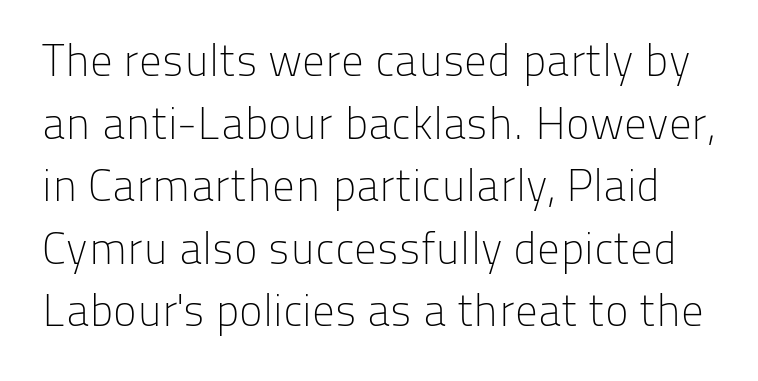
The glyphs in this specimen are sans serif. The words here are not underlined. What stands out about the letter spacing? Nothing — it is the standard amount. The passage shown is typed in a proportional face where columns would drift. Ordinary non-slanted type is in use.
